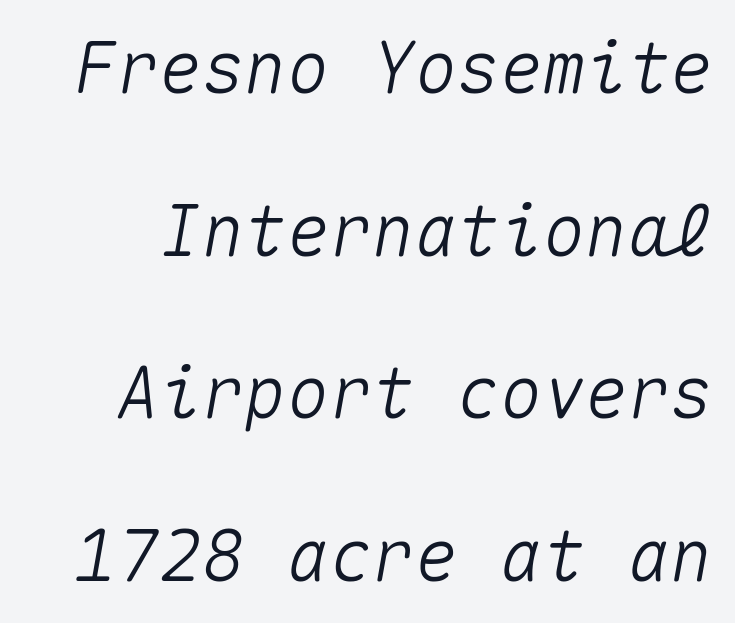
The whole block is typeset with a tilt. You could count columns in this text — the font is strictly monospaced. Reading down the column, the eye jumps a long way to each next line. The passage shown has conventional tracking throughout. Unmarked baselines from the first word to the last.
